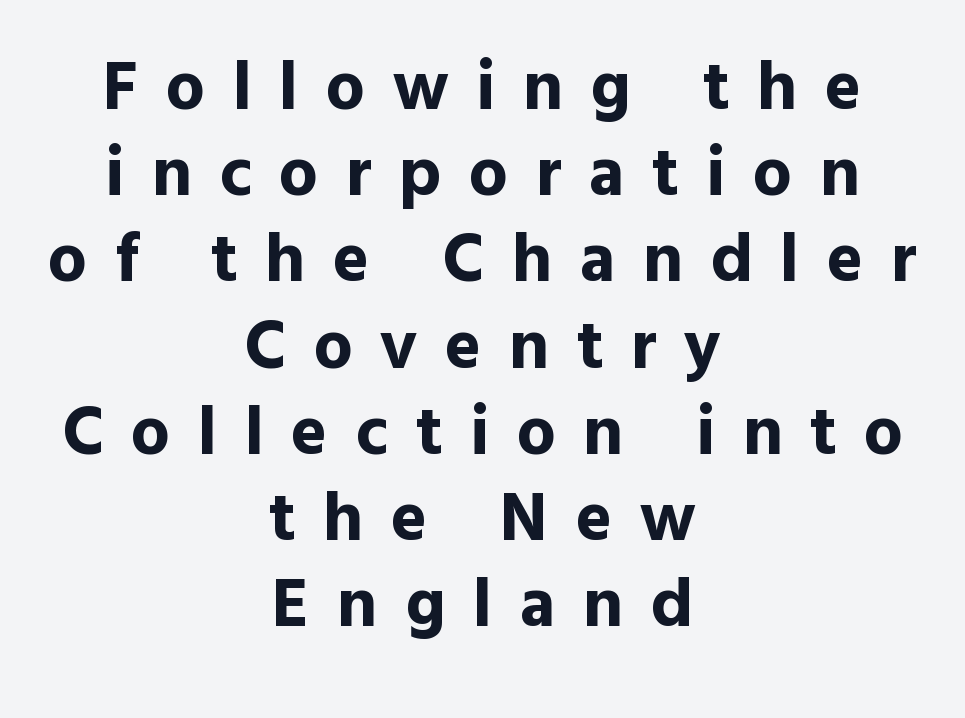
Q: Is the text bold? A: Yes.
Q: Is the text italic (slanted)? A: No, it is upright.
Q: Is the typeface a serif or a sans-serif typeface? A: Sans-serif.
Q: Is the text underlined? A: No.
Q: How is the paragraph aligned? A: Centered.
Q: Is the spacing between letters normal or unusually wide? A: Unusually wide.
Q: Is the spacing between lines tight, normal or loose? A: Normal.
Q: Width (condensed, normal, or wide)? A: Normal.
Q: x-height? A: Medium.
Q: Monospaced? A: No.
